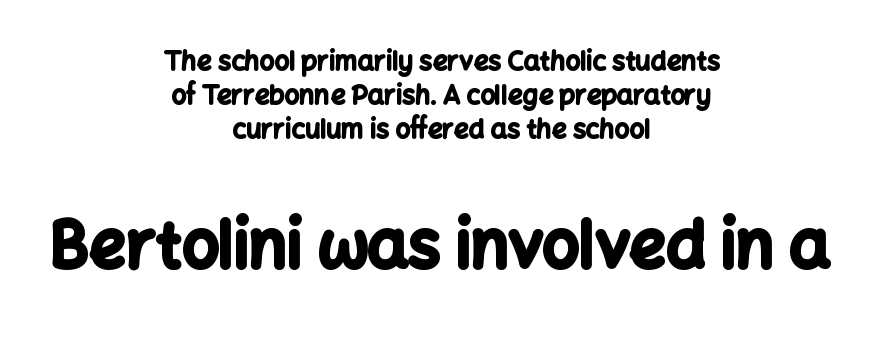
The image shows 65 px bold sans-serif type, upright; set centered, normal line spacing (1.31x), normal letter spacing, not underlined; the second (bottom) block is 2.5x larger; low stroke contrast and a medium x-height.
